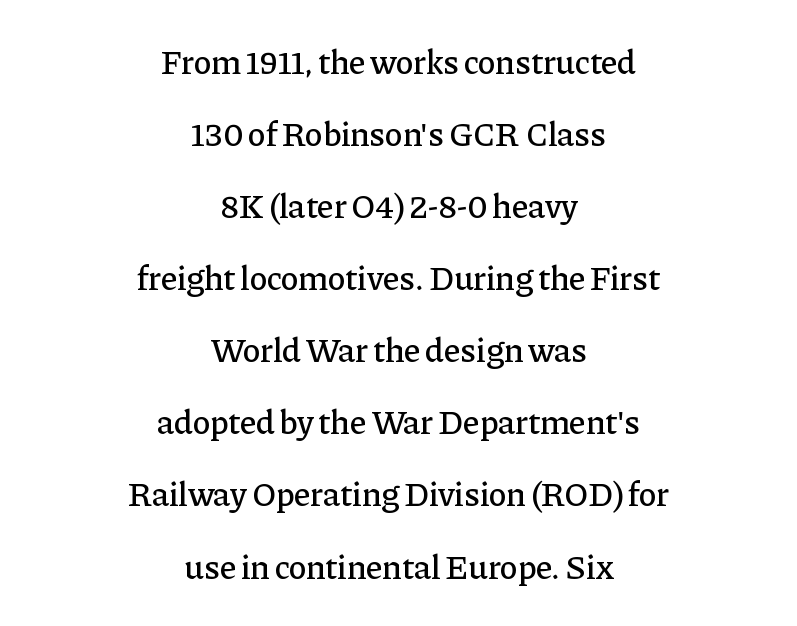
Regarding leading, the lines here are spaced well apart. Varying glyph widths throughout — classic text-font behaviour. These lines stack symmetrically, like a column narrowing and widening about its center. Glyph-to-glyph distance matches everyday printed text.
